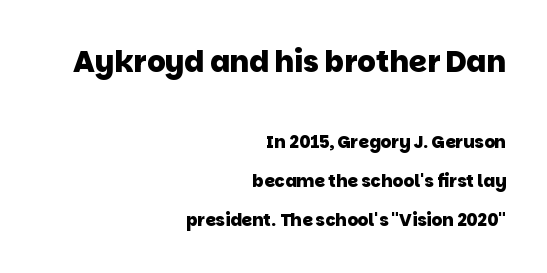
The letters are bold, with thick, heavy strokes. The passage shown is typeset with a sans-serif family. Size hierarchy here favors the leading block over the trailing one. Check the space under the baseline: it is left empty.
